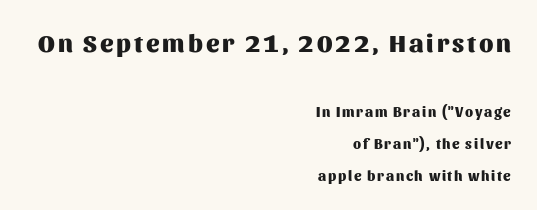
Whoever set this chose breathing room over compactness in the vertical rhythm. Scale decreases going downward across the two blocks. The characters look thick and weighty, a clear bold. Unlike italic type, these characters show no tilt at all. The typesetter chose a ragged-left arrangement here. Lines of text with bare space underneath.
